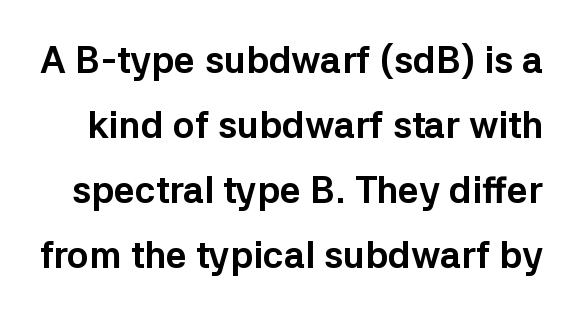
The image shows 37 px bold sans-serif type, upright; set line spacing 1.76x, normal letter spacing, not underlined; low stroke contrast and a medium x-height.
